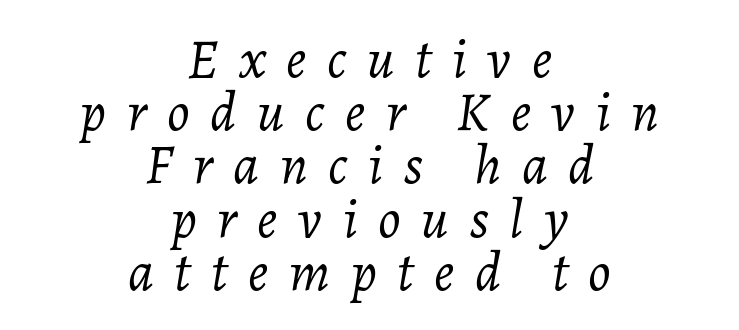
The font sits on the lighter half of the weight spectrum, regular included. Cramped leading. Short note: letters widely spaced. Layout note: lines centered.
